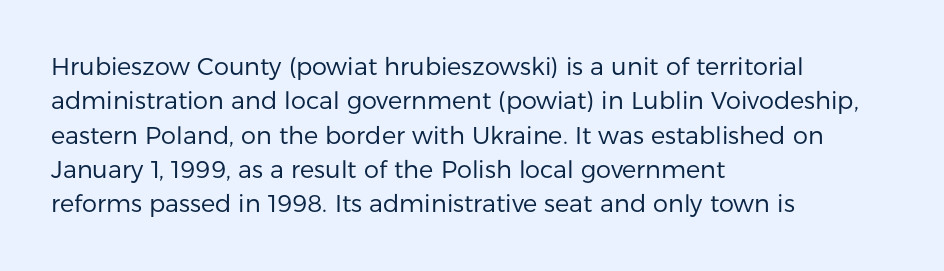
The image shows 24 px text type, upright; set left-aligned, normal line spacing (1.43x), normal letter spacing, not underlined.
